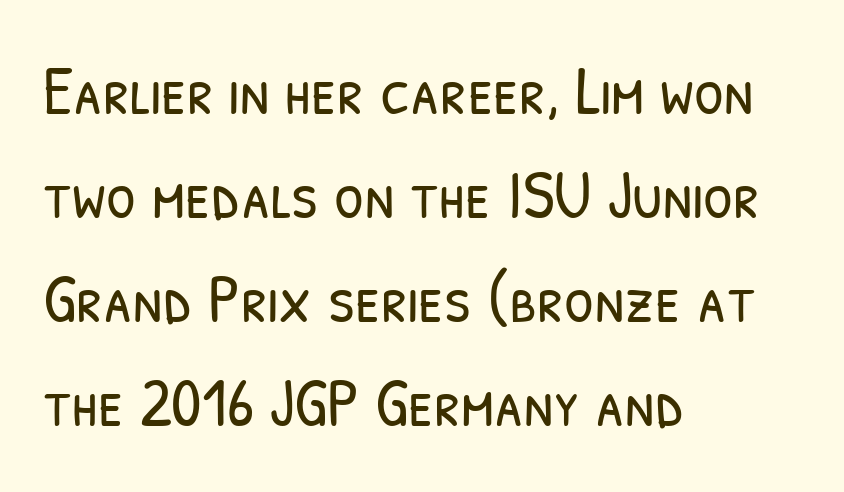
Q: Is the text bold? A: No.
Q: Is the typeface a serif or a sans-serif typeface? A: Sans-serif.
Q: Is the text underlined? A: No.
Q: How is the paragraph aligned? A: Left-aligned.
Q: Is the spacing between letters normal or unusually wide? A: Normal.
Q: Is the spacing between lines tight, normal or loose? A: Normal.
Q: Width (condensed, normal, or wide)? A: Condensed.
Q: Stroke contrast? A: Low.
Q: x-height? A: Medium.
Q: Monospaced? A: No.
